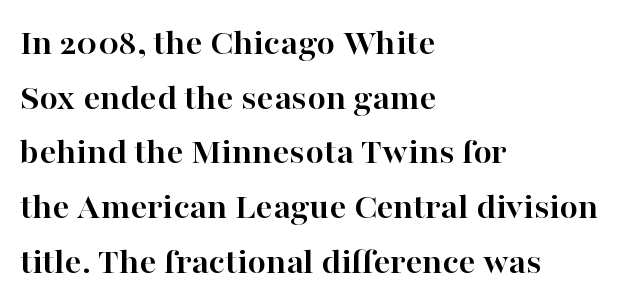
The image shows 38 px semibold serif type, upright; set left-aligned, normal line spacing (1.44x), normal letter spacing, not underlined; high stroke contrast and a medium x-height.
